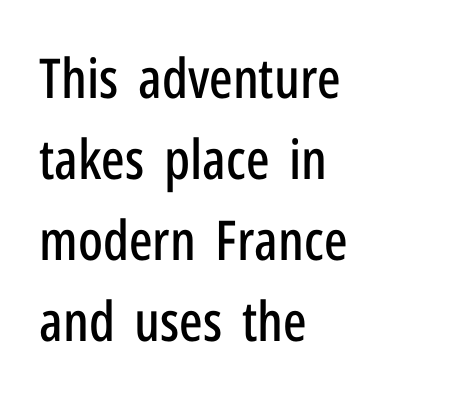
Q: Is the text italic (slanted)? A: No, it is upright.
Q: Is the typeface a serif or a sans-serif typeface? A: Sans-serif.
Q: Is the text underlined? A: No.
Q: How is the paragraph aligned? A: Left-aligned.
Q: Is the spacing between letters normal or unusually wide? A: Normal.
Q: Is the spacing between lines tight, normal or loose? A: Normal.
Q: Width (condensed, normal, or wide)? A: Condensed.
Q: Stroke contrast? A: Low.
Q: x-height? A: Medium.
Q: Monospaced? A: No.
